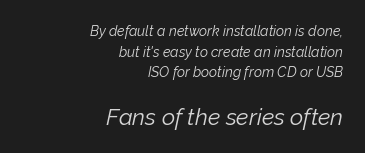
{"italic": "yes", "lean": "right", "slant_degrees": 12, "bold": "no", "underline": "no", "align": "right", "line_spacing": "normal", "line_spacing_ratio": 1.48, "letter_spacing": "normal", "letter_spacing_em": 0.0, "larger_block": "second", "size_ratio": 1.64, "glyph_px": 23}
